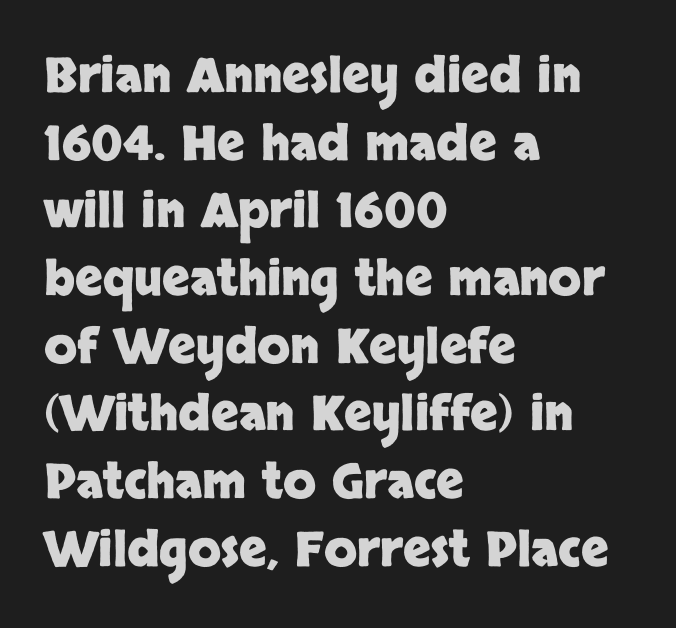
Check the space under the baseline: it is left empty. Observe the absence of serifs on each vertical stroke in this sample. These lines carry a lot of weight — the face is fully bold. The rendering anchors every line to the left-hand side. The gaps between neighbouring characters are ordinary and unremarkable. Does the leading feel generous? No, just average.
